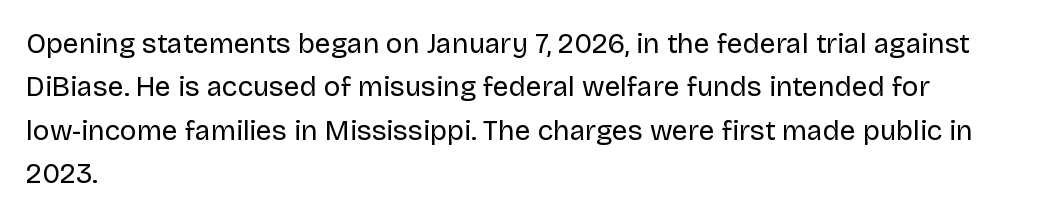
The image shows 28 px regular-weight sans-serif type, upright; set left-aligned, normal line spacing (1.55x), normal letter spacing, not underlined; low stroke contrast and a large x-height.
